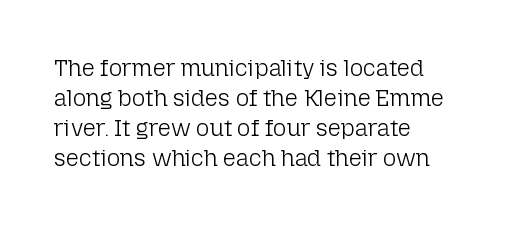
{"italic": "no", "bold": "no", "underline": "no", "align": "left", "line_spacing": "normal", "line_spacing_ratio": 1.31, "letter_spacing": "normal", "letter_spacing_em": 0.0, "glyph_px": 23}
